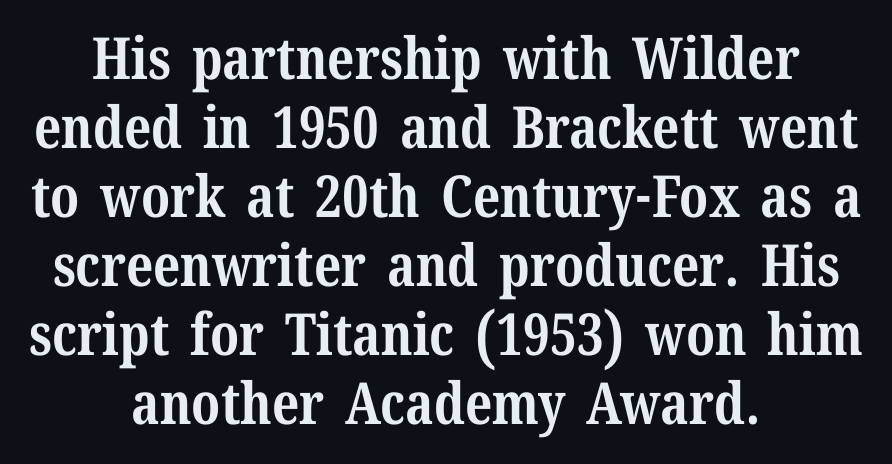
Stroke thickness is high; the sample reads as a true bold. Glance below the letters and you will spot only blank space. Standard letterfit; no display-style spreading of the glyphs. This sample uses an upright cut, with every glyph sitting square on the baseline.
